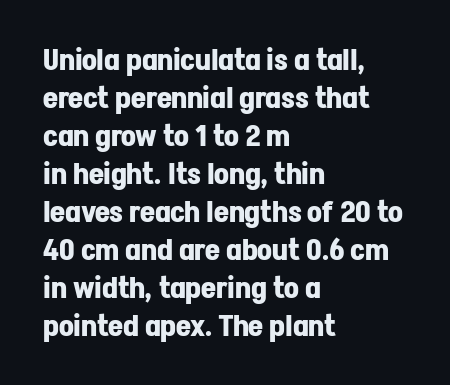
Q: Is the text bold? A: Yes.
Q: Is the text italic (slanted)? A: No, it is upright.
Q: Is the typeface a serif or a sans-serif typeface? A: Sans-serif.
Q: Is the text underlined? A: No.
Q: How is the paragraph aligned? A: Left-aligned.
Q: Is the spacing between letters normal or unusually wide? A: Normal.
Q: Is the spacing between lines tight, normal or loose? A: Normal.
Q: Width (condensed, normal, or wide)? A: Normal.
Q: Stroke contrast? A: Low.
Q: x-height? A: Medium.
Q: Monospaced? A: No.
